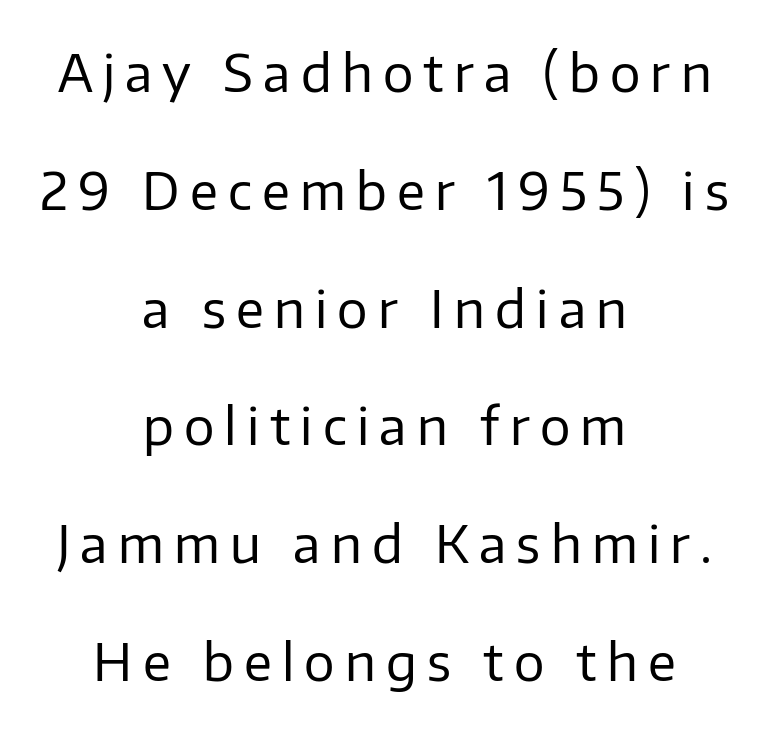
The type is letterspaced generously, with wide tracking. Does the lettering tilt? It doesn't — this is upright. Where is the straight margin? There isn't one; the lines are centered. A great deal of white space separates one row of letters from the next. Letters have the restrained weight of plain body copy at most.
